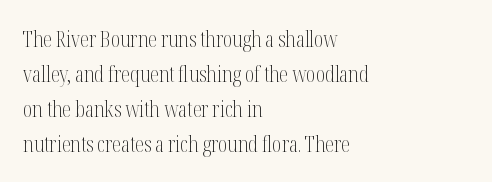
The image shows 22 px text type, upright; set left-aligned, normal line spacing (1.59x), normal letter spacing, not underlined.
